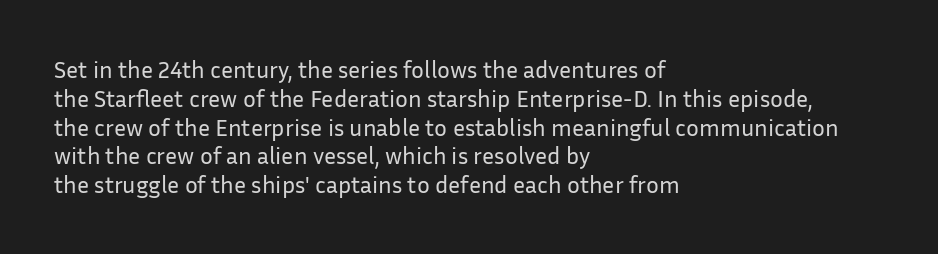
Horizontal alignment here is leftward, the default for most running prose. Is the stroke heavy? The answer is a plain regular-or-lighter. Posture: upright roman. The baseline area is clear. Between one letter and the next there's only the usual sliver of space.
